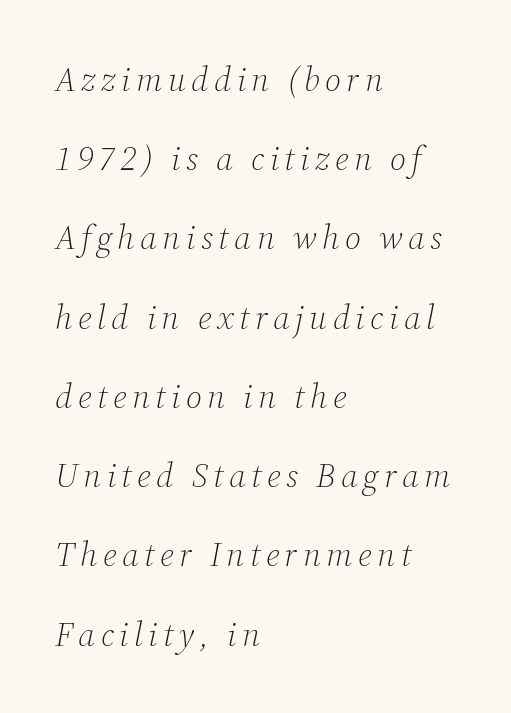
{"serif": "yes", "italic": "yes", "lean": "right", "slant_degrees": 12, "bold": "no", "weight": "light", "width": "normal", "stroke_contrast": "medium", "x_height": "medium", "monospaced": "no", "underline": "no", "align": "left", "line_spacing": "loose", "line_spacing_ratio": 2.33, "glyph_px": 34}
